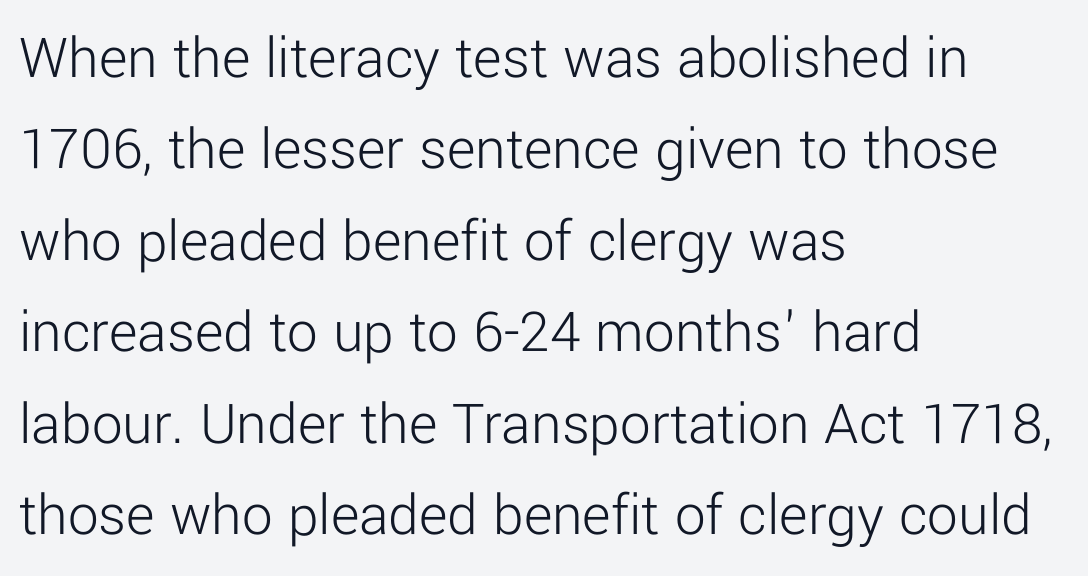
Q: Is the text bold? A: No.
Q: Is the text italic (slanted)? A: No, it is upright.
Q: Is the typeface a serif or a sans-serif typeface? A: Sans-serif.
Q: Is the text underlined? A: No.
Q: How is the paragraph aligned? A: Left-aligned.
Q: Is the spacing between letters normal or unusually wide? A: Normal.
Q: Is the spacing between lines tight, normal or loose? A: Normal.
Q: Width (condensed, normal, or wide)? A: Normal.
Q: Stroke contrast? A: Low.
Q: x-height? A: Medium.
Q: Monospaced? A: No.
